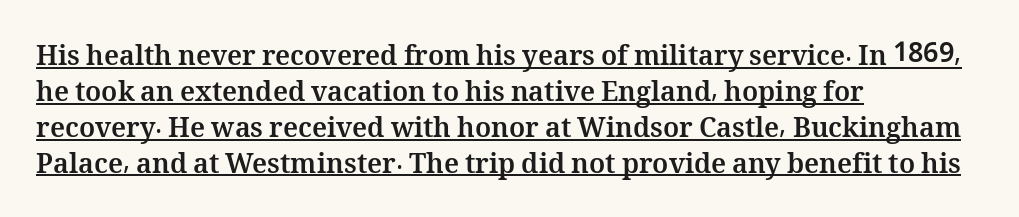
The image shows 27 px bold type, upright; set left-aligned, normal line spacing (1.33x), normal letter spacing, underlined.
